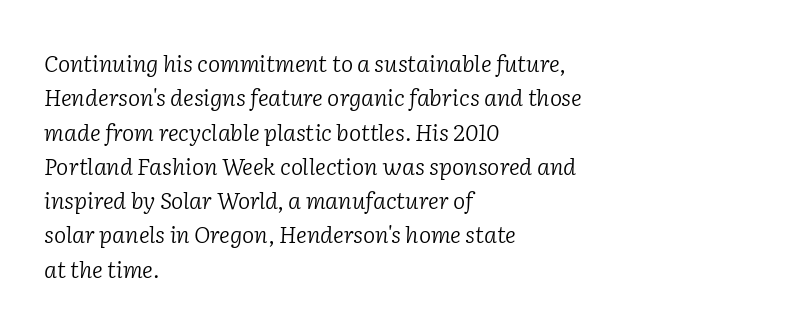
Standard letterfit; no display-style spreading of the glyphs. Every row of glyphs begins at an identical x-position on the left. Characters are canted at an angle relative to the baseline's perpendicular. The letters look calm and open, with moderate or lighter stems.
